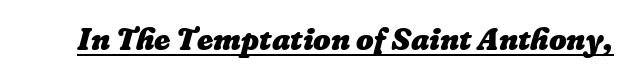
{"bold": "yes", "weight": "heavy", "width": "normal", "stroke_contrast": "low", "x_height": "medium", "monospaced": "no", "underline": "yes", "letter_spacing": "normal", "letter_spacing_em": 0.0, "glyph_px": 31}
